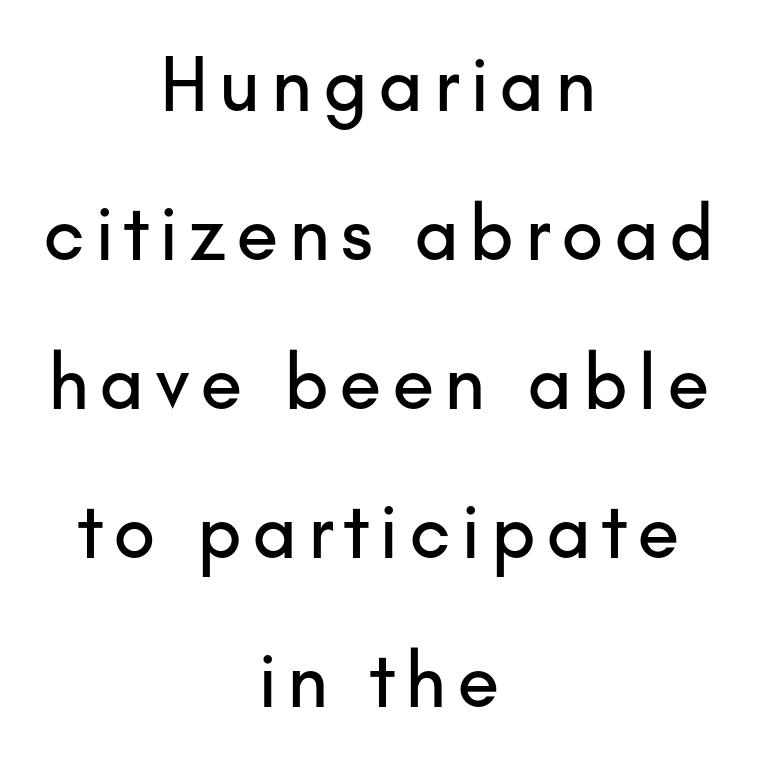
The image shows 78 px sans-serif type, upright; set centered, loose line spacing (1.91x), not underlined; low stroke contrast and a small x-height.
